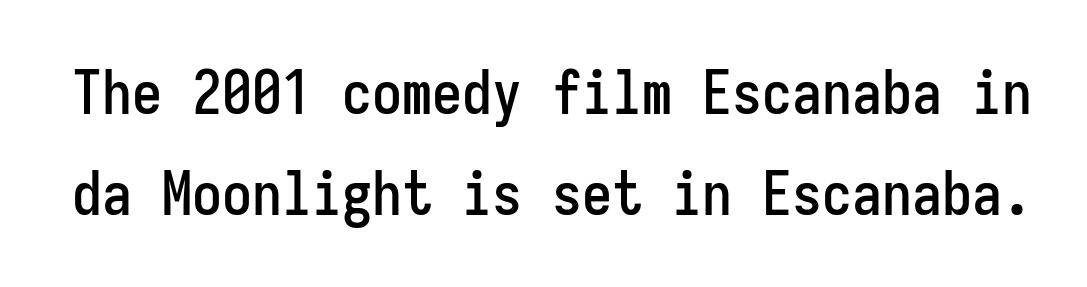
The image shows 60 px condensed sans-serif type, upright, monospaced; set normal line spacing (1.68x), normal letter spacing, not underlined; low stroke contrast and a medium x-height.
